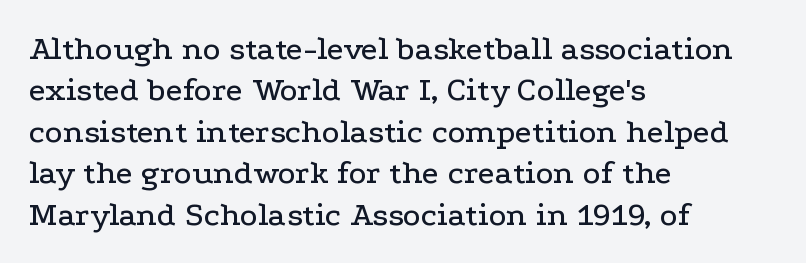
Q: Is the text italic (slanted)? A: No, it is upright.
Q: Is the typeface a serif or a sans-serif typeface? A: Serif.
Q: Is the text underlined? A: No.
Q: How is the paragraph aligned? A: Left-aligned.
Q: Is the spacing between letters normal or unusually wide? A: Normal.
Q: Width (condensed, normal, or wide)? A: Wide.
Q: Stroke contrast? A: Low.
Q: x-height? A: Medium.
Q: Monospaced? A: No.
